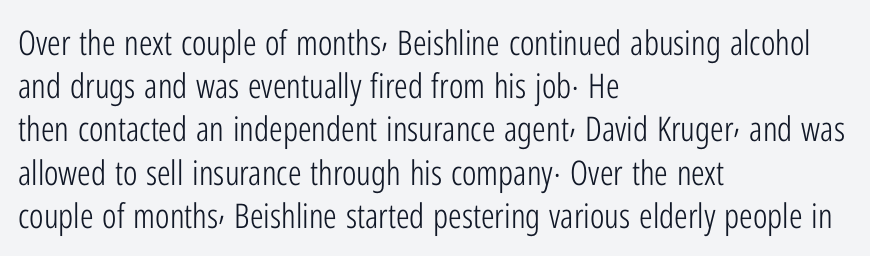
Q: Is the text bold? A: No.
Q: Is the text italic (slanted)? A: No, it is upright.
Q: Is the typeface a serif or a sans-serif typeface? A: Sans-serif.
Q: Is the text underlined? A: No.
Q: How is the paragraph aligned? A: Left-aligned.
Q: Is the spacing between letters normal or unusually wide? A: Normal.
Q: Is the spacing between lines tight, normal or loose? A: Normal.
Q: Width (condensed, normal, or wide)? A: Condensed.
Q: Stroke contrast? A: Low.
Q: x-height? A: Medium.
Q: Monospaced? A: No.
